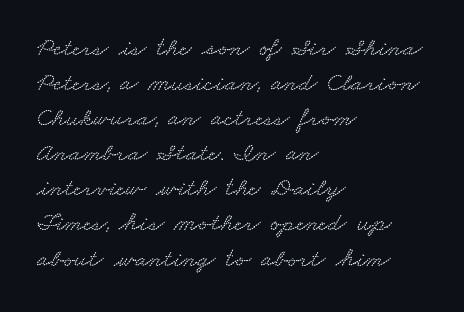
The image shows 26 px text type; set left-aligned, normal line spacing (1.35x), normal letter spacing, not underlined.
